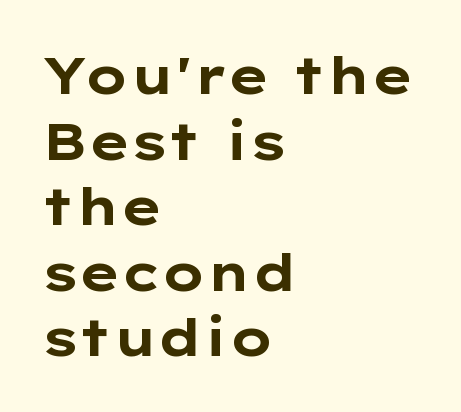
Q: Is the text bold? A: Yes.
Q: Is the text italic (slanted)? A: No, it is upright.
Q: Is the typeface a serif or a sans-serif typeface? A: Sans-serif.
Q: Is the text underlined? A: No.
Q: How is the paragraph aligned? A: Left-aligned.
Q: Is the spacing between letters normal or unusually wide? A: Normal.
Q: Is the spacing between lines tight, normal or loose? A: Normal.
Q: Width (condensed, normal, or wide)? A: Wide.
Q: Stroke contrast? A: Low.
Q: x-height? A: Medium.
Q: Monospaced? A: No.
